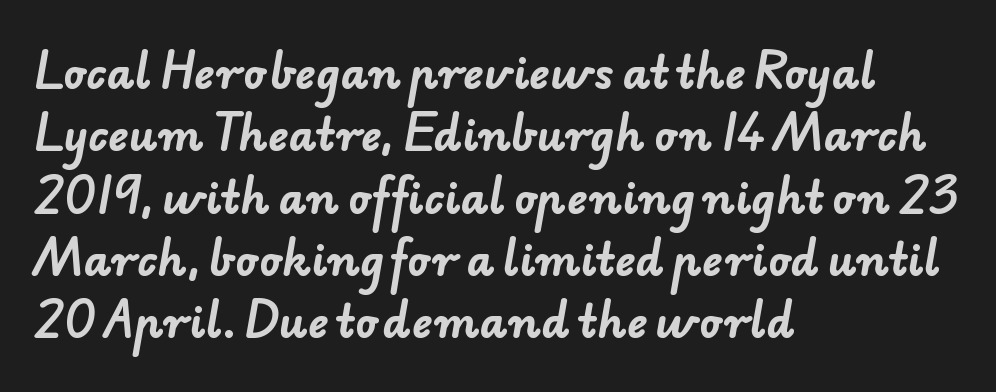
Q: Is the text bold? A: Yes.
Q: Is the typeface a serif or a sans-serif typeface? A: Sans-serif.
Q: Is the text underlined? A: No.
Q: How is the paragraph aligned? A: Left-aligned.
Q: Is the spacing between letters normal or unusually wide? A: Normal.
Q: Is the spacing between lines tight, normal or loose? A: Normal.
Q: Width (condensed, normal, or wide)? A: Normal.
Q: Stroke contrast? A: Low.
Q: x-height? A: Small.
Q: Monospaced? A: No.
